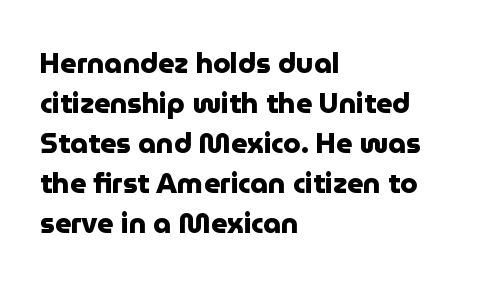
{"serif": "no", "italic": "no", "bold": "yes", "weight": "heavy", "width": "normal", "stroke_contrast": "low", "x_height": "medium", "monospaced": "no", "underline": "no", "align": "left", "line_spacing": "normal", "line_spacing_ratio": 1.43, "letter_spacing": "normal", "letter_spacing_em": 0.0, "glyph_px": 28}
